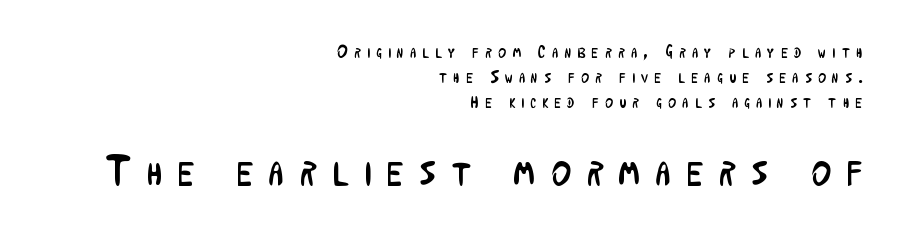
Italic? Not at all — the glyphs are vertical. The tracking jumps out immediately: characters are airy and widely separated. A light-to-regular cut is what we see here. Glance below the letters and you will spot only blank space.
